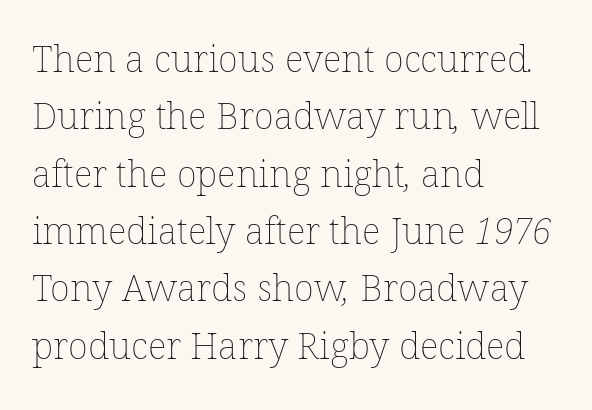
Q: Is the text bold? A: No.
Q: Is the text underlined? A: No.
Q: How is the paragraph aligned? A: Left-aligned.
Q: Is the spacing between letters normal or unusually wide? A: Normal.
Q: Is the spacing between lines tight, normal or loose? A: Normal.
Q: Width (condensed, normal, or wide)? A: Normal.
Q: Stroke contrast? A: Low.
Q: x-height? A: Medium.
Q: Monospaced? A: No.
